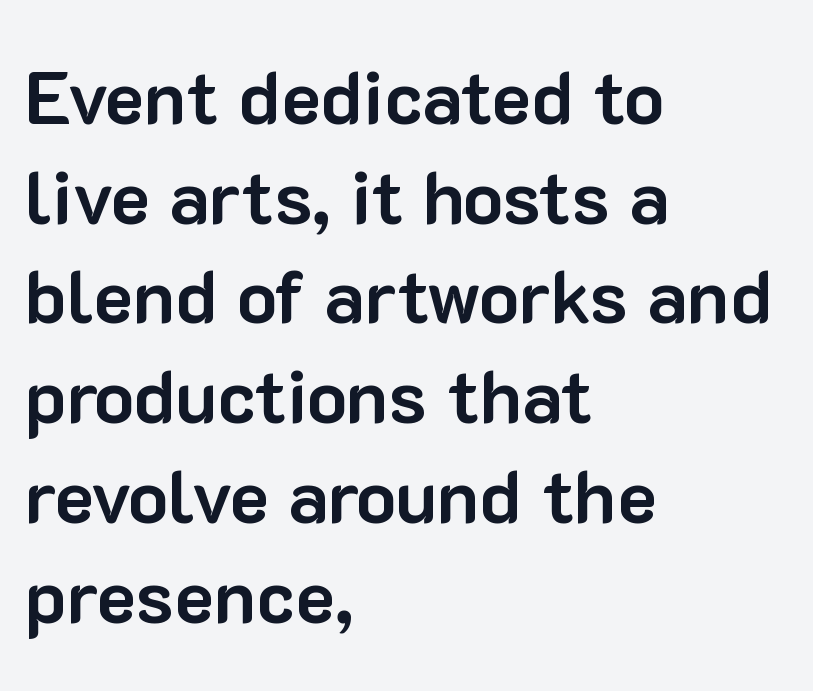
The image shows 75 px bold sans-serif type, upright; set left-aligned, normal line spacing (1.33x), normal letter spacing, not underlined; low stroke contrast and a medium x-height.
